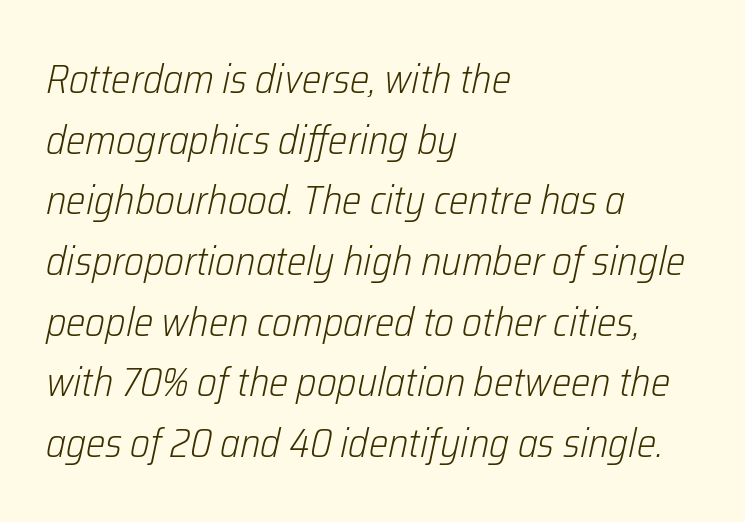
Q: Is the text bold? A: No.
Q: Is the text italic (slanted)? A: Yes, it leans right by about 12 degrees.
Q: Is the text underlined? A: No.
Q: How is the paragraph aligned? A: Left-aligned.
Q: Is the spacing between letters normal or unusually wide? A: Normal.
Q: Is the spacing between lines tight, normal or loose? A: Normal.
Q: Width (condensed, normal, or wide)? A: Condensed.
Q: Stroke contrast? A: Low.
Q: x-height? A: Medium.
Q: Monospaced? A: No.
